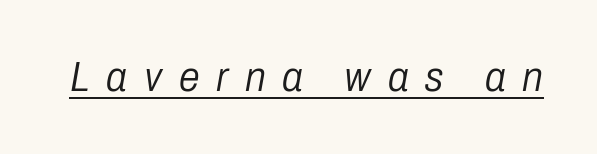
{"italic": "yes", "lean": "right", "slant_degrees": 10, "bold": "no", "weight": "light", "width": "condensed", "stroke_contrast": "low", "x_height": "medium", "monospaced": "no", "underline": "yes", "letter_spacing": "wide", "letter_spacing_em": 0.4, "glyph_px": 42}
